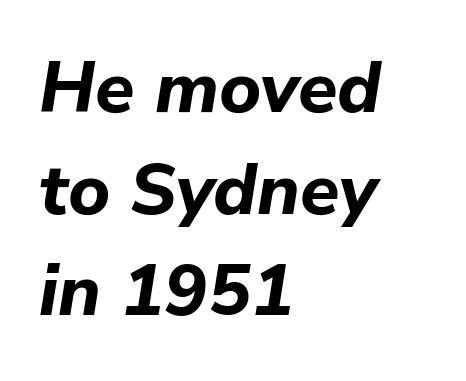
The space between consecutive lines is moderate. Tall strokes in this sample are angled rather than plumb. A clean baseline with only descenders dipping below it. Plenty of ink on the page — the face is bold. Looks like regular typesetting: each glyph gets only the width it needs.
